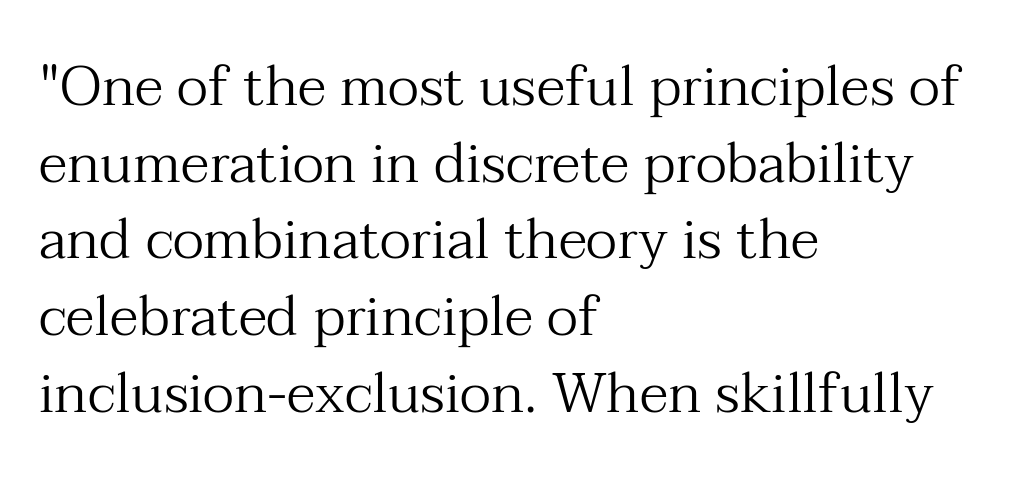
The image shows 56 px regular-weight serif type, upright; set left-aligned, normal line spacing (1.37x), normal letter spacing, not underlined; medium stroke contrast and a medium x-height.
